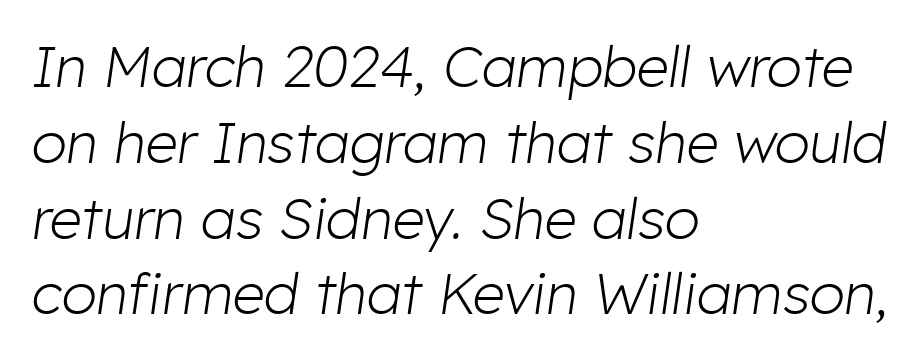
This rendering leaves character spacing at its baseline value. Proportional: the letters do not fall into vertical columns. The typesetting does not lean heavy: it is not bold. Slanted lettering throughout. The baseline area is clear. A student would call this left alignment; a typographer would say flush left, rag right.
